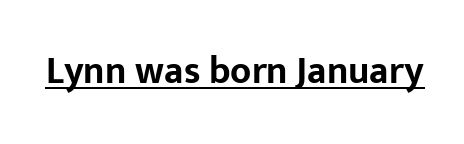
Q: Is the text bold? A: Yes.
Q: Is the text italic (slanted)? A: No, it is upright.
Q: Is the typeface a serif or a sans-serif typeface? A: Sans-serif.
Q: Is the text underlined? A: Yes.
Q: Is the spacing between letters normal or unusually wide? A: Normal.
Q: Width (condensed, normal, or wide)? A: Normal.
Q: Stroke contrast? A: Low.
Q: x-height? A: Medium.
Q: Monospaced? A: No.
